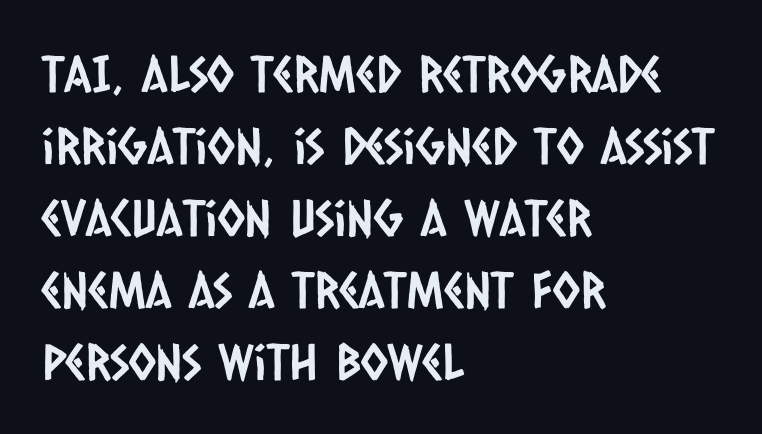
Here the glyphs are tracked normally, forming tight word shapes. The space beneath each line is pristine and unruled. Do the characters align in a grid? No, the font is proportional. No feet cap the strokes, marking this as sans-serif type. This sample keeps an unexceptional amount of space between lines. The ragged edge is on the right, which tells us the setting is flush left.
